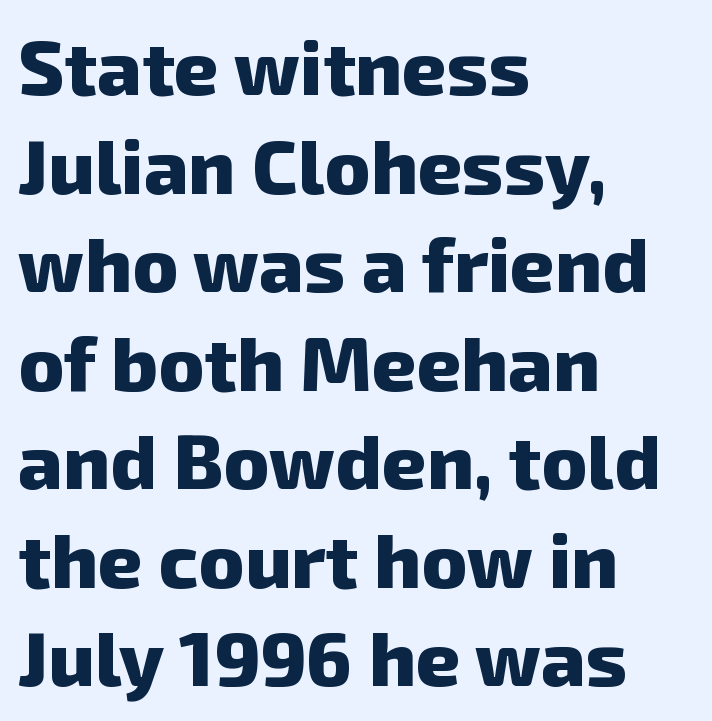
The image shows 77 px heavy sans-serif type; set left-aligned, normal line spacing (1.28x), normal letter spacing, not underlined; low stroke contrast and a medium x-height.
